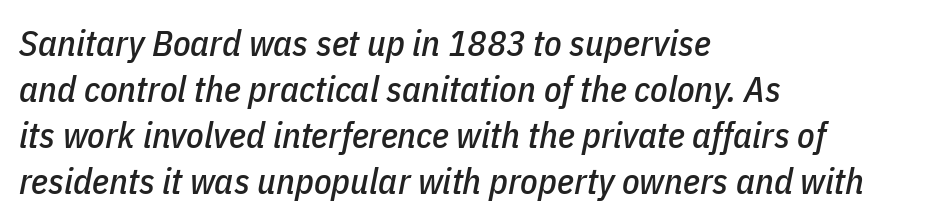
Q: Is the text italic (slanted)? A: Yes, it leans right by about 11 degrees.
Q: Is the text underlined? A: No.
Q: How is the paragraph aligned? A: Left-aligned.
Q: Is the spacing between letters normal or unusually wide? A: Normal.
Q: Is the spacing between lines tight, normal or loose? A: Normal.
Q: Width (condensed, normal, or wide)? A: Condensed.
Q: Stroke contrast? A: Low.
Q: x-height? A: Medium.
Q: Monospaced? A: No.
